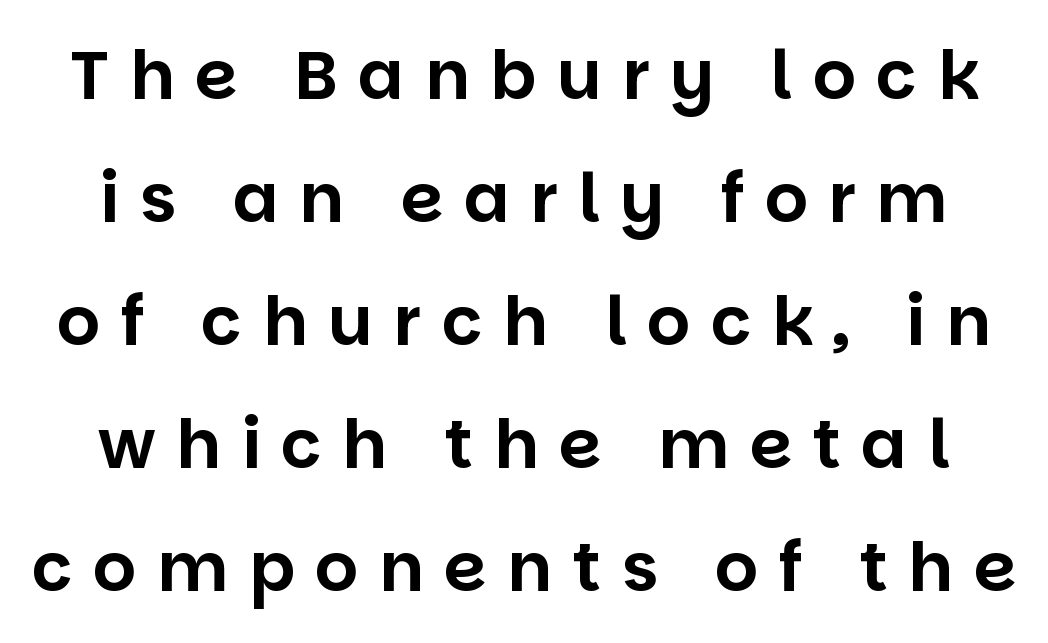
Q: Is the text italic (slanted)? A: No, it is upright.
Q: Is the typeface a serif or a sans-serif typeface? A: Sans-serif.
Q: Is the text underlined? A: No.
Q: Is the spacing between letters normal or unusually wide? A: Unusually wide.
Q: Width (condensed, normal, or wide)? A: Normal.
Q: Stroke contrast? A: Low.
Q: x-height? A: Large.
Q: Monospaced? A: No.
